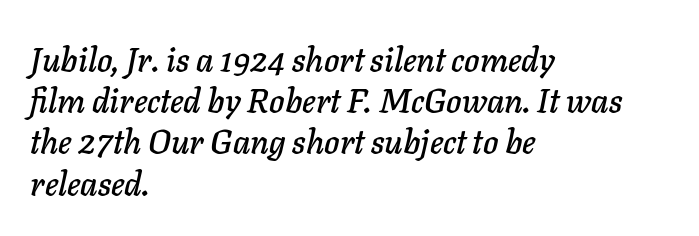
The image shows 33 px text type, italic (leaning right); set left-aligned, normal line spacing (1.25x), normal letter spacing, not underlined; low stroke contrast and a medium x-height.
